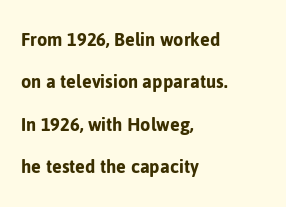
{"italic": "no", "underline": "no", "align": "left", "line_spacing": "loose", "line_spacing_ratio": 2.02, "letter_spacing": "normal", "letter_spacing_em": 0.0, "glyph_px": 21}
